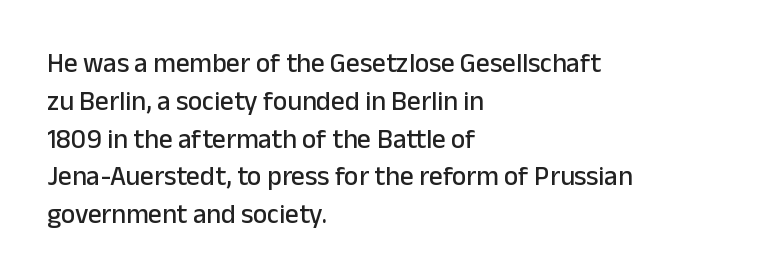
{"italic": "no", "underline": "no", "align": "left", "line_spacing": "normal", "line_spacing_ratio": 1.4, "letter_spacing": "normal", "letter_spacing_em": 0.0, "glyph_px": 27}
